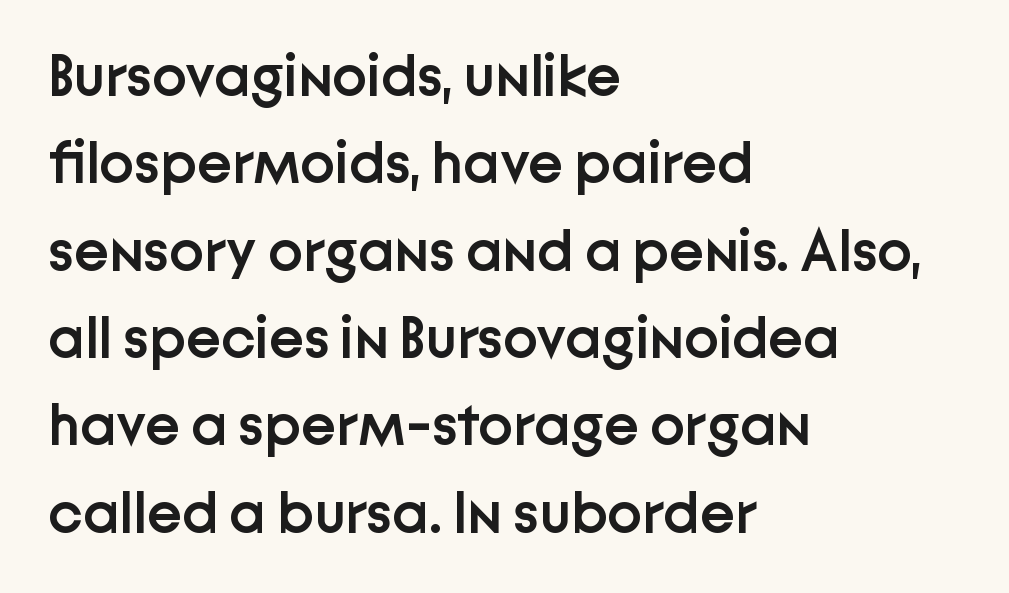
The image shows 59 px semibold sans-serif type, upright; set left-aligned, normal line spacing (1.48x), normal letter spacing, not underlined; low stroke contrast and a medium x-height.
